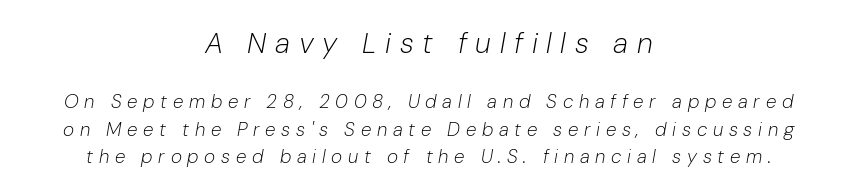
Q: Is the text bold? A: No.
Q: Is the text italic (slanted)? A: Yes, it leans right by about 10 degrees.
Q: Is the text underlined? A: No.
Q: How is the paragraph aligned? A: Centered.
Q: Is the spacing between letters normal or unusually wide? A: Unusually wide.
Q: Is the spacing between lines tight, normal or loose? A: Normal.
Q: Which block of text is set in a larger size, the first (top) or the second (bottom)? A: The first (top) one.
Q: Width (condensed, normal, or wide)? A: Normal.
Q: Stroke contrast? A: Low.
Q: x-height? A: Medium.
Q: Monospaced? A: No.
